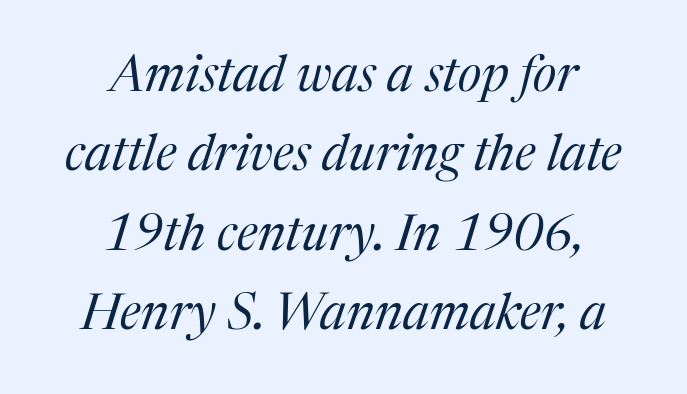
Letters rest on an invisible, unmarked baseline. These lines are composed in type with serifs. You could call the tracking neutral — neither tight nor loose. Nothing heavy about these letters — not bold at all.
